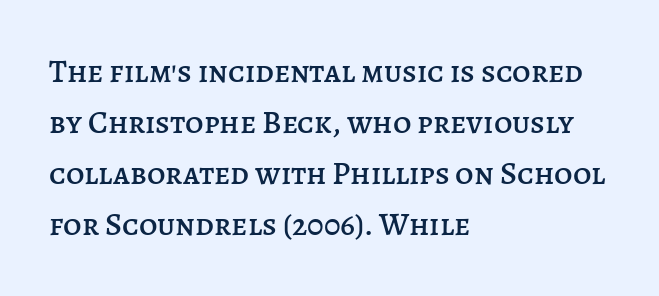
The image shows 32 px text type, upright; set left-aligned, normal line spacing (1.59x), normal letter spacing, not underlined; low stroke contrast and a large x-height.
